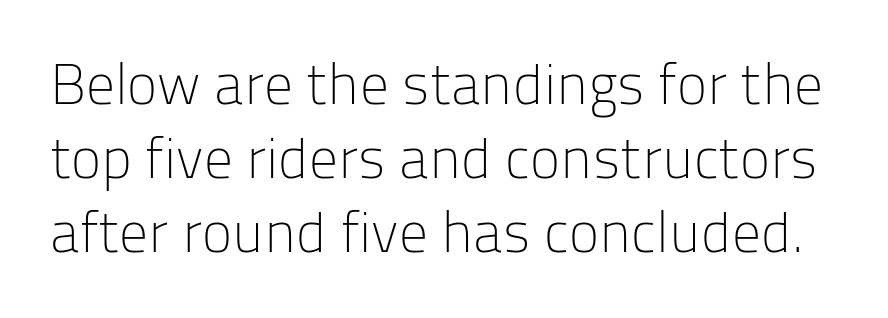
The letters advance in unequal steps, a hallmark of proportional type. Underline: absent. The passage shown stacks its lines at a standard gap. Stroke mass is kept to a normal reading level or below. I'd call this a sans setting — the letters go barefoot. Style check: upright.
